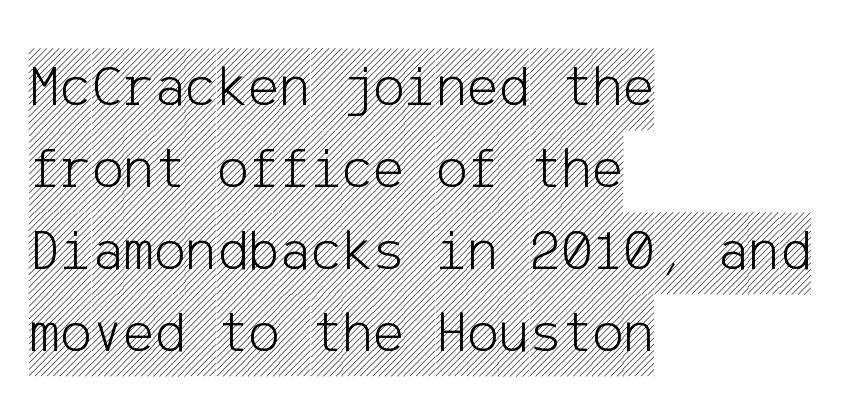
Descenders hang freely into open space. Vertical strokes here are truly vertical. There is no visible air inserted between adjacent glyphs. Successive baselines arrive at the customary interval. The paragraph shown leans on its left margin.
